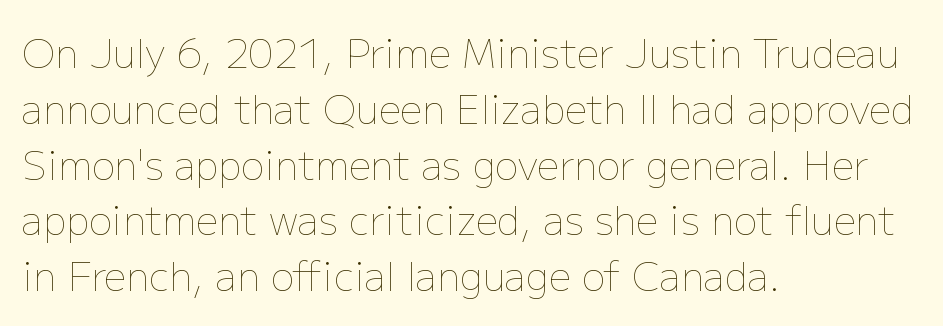
{"italic": "no", "bold": "no", "weight": "thin", "width": "normal", "stroke_contrast": "low", "x_height": "medium", "monospaced": "no", "underline": "no", "align": "left", "line_spacing": "normal", "line_spacing_ratio": 1.43, "letter_spacing": "normal", "letter_spacing_em": 0.0, "glyph_px": 39}
